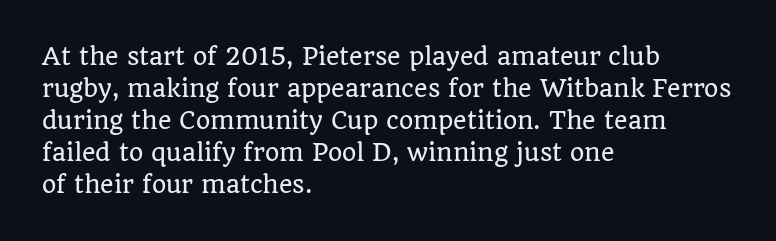
The image shows 23 px text type, upright; set left-aligned, normal line spacing (1.39x), normal letter spacing, not underlined.
